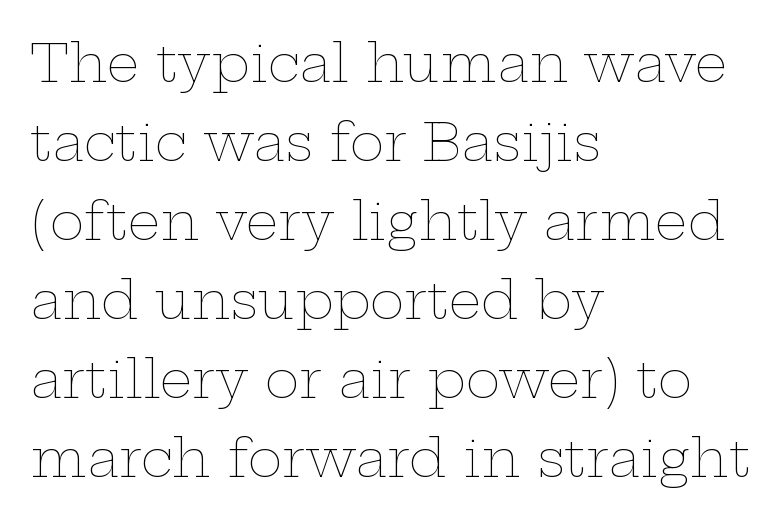
{"italic": "no", "bold": "no", "weight": "thin", "width": "wide", "stroke_contrast": "low", "x_height": "medium", "monospaced": "no", "underline": "no", "align": "left", "line_spacing": "normal", "line_spacing_ratio": 1.52, "letter_spacing": "normal", "letter_spacing_em": 0.0, "glyph_px": 52}
